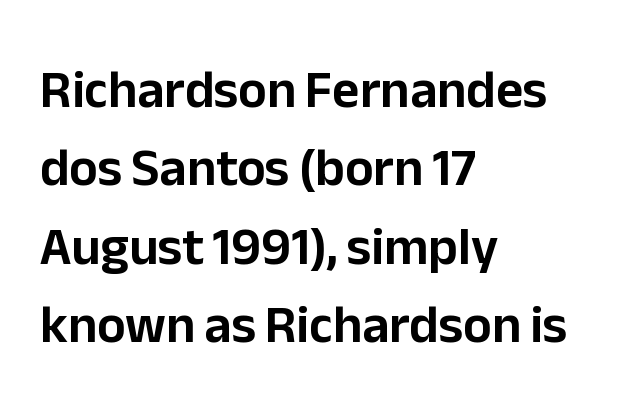
No word sits above an underline. The lettering holds an erect, upright posture throughout. The ragged edge is on the right, which tells us the setting is flush left. Typographically, this falls in the sans-serif category. The rendering uses natural spacing where letterforms have individual widths.
